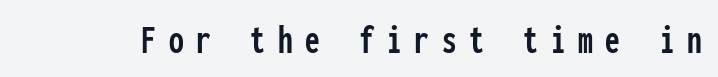
The image shows 42 px condensed sans-serif type, upright, monospaced; set unusually wide letter spacing (+0.3 em), not underlined; low stroke contrast and a medium x-height.
